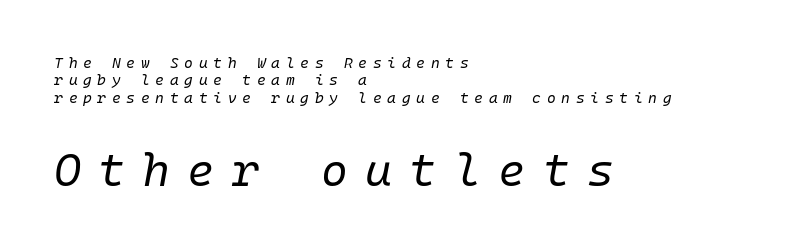
Q: Is the text bold? A: No.
Q: Is the text italic (slanted)? A: Yes, it leans right by about 10 degrees.
Q: Is the text underlined? A: No.
Q: How is the paragraph aligned? A: Left-aligned.
Q: Is the spacing between letters normal or unusually wide? A: Unusually wide.
Q: Which block of text is set in a larger size, the first (top) or the second (bottom)? A: The second (bottom) one.
Q: Width (condensed, normal, or wide)? A: Normal.
Q: Stroke contrast? A: Low.
Q: x-height? A: Medium.
